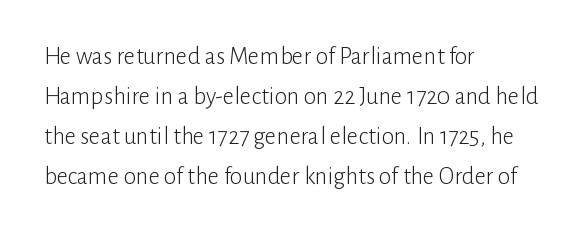
The area under the type is left untouched. A typesetter would mark this as roman, not italic. What's the leading like? Ordinary, nothing unusual. A typesetter would call this zero additional tracking. Which margin do the lines hug? The left one — the right edge is uneven. The cut favours lightness, reaching ordinary text weight at its darkest.
